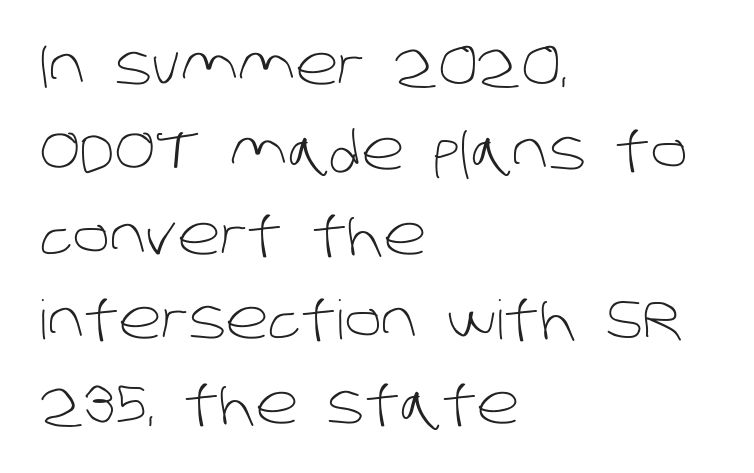
{"serif": "no", "bold": "no", "weight": "light", "width": "normal", "stroke_contrast": "low", "x_height": "large", "monospaced": "no", "underline": "no", "align": "left", "line_spacing": "normal", "line_spacing_ratio": 1.57, "letter_spacing": "normal", "letter_spacing_em": 0.0, "glyph_px": 54}
